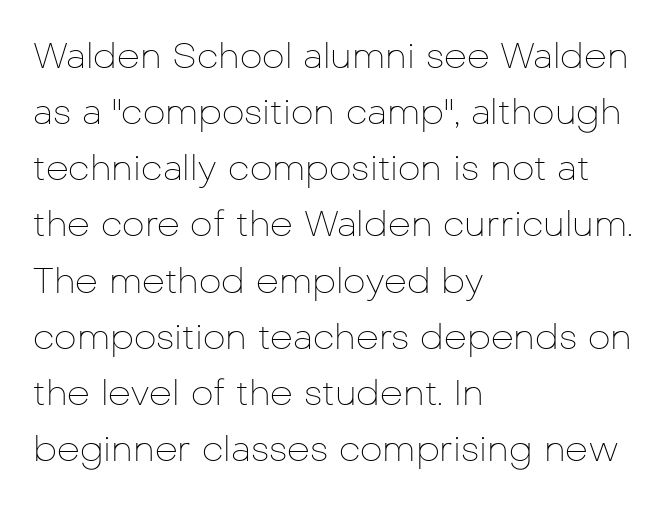
Q: Is the text bold? A: No.
Q: Is the text italic (slanted)? A: No, it is upright.
Q: Is the typeface a serif or a sans-serif typeface? A: Sans-serif.
Q: Is the text underlined? A: No.
Q: How is the paragraph aligned? A: Left-aligned.
Q: Is the spacing between letters normal or unusually wide? A: Normal.
Q: Is the spacing between lines tight, normal or loose? A: Normal.
Q: Width (condensed, normal, or wide)? A: Normal.
Q: Stroke contrast? A: Low.
Q: x-height? A: Medium.
Q: Monospaced? A: No.
